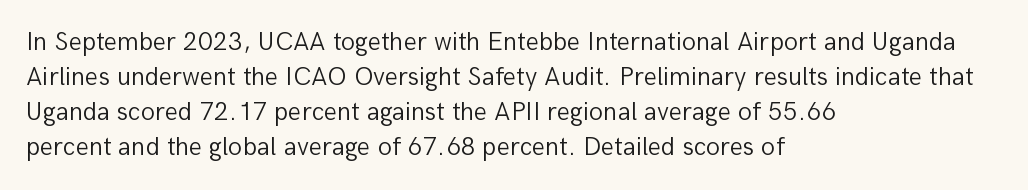
{"italic": "no", "bold": "no", "underline": "no", "align": "left", "line_spacing": "normal", "line_spacing_ratio": 1.35, "letter_spacing": "normal", "letter_spacing_em": 0.0, "glyph_px": 26}
